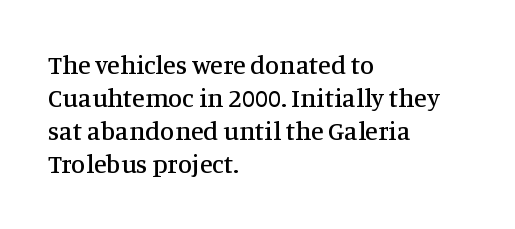
The image shows 26 px text type, upright; set left-aligned, normal line spacing (1.27x), normal letter spacing, not underlined.
